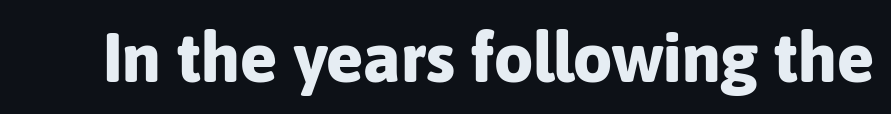
{"serif": "no", "italic": "no", "bold": "yes", "weight": "bold", "width": "normal", "stroke_contrast": "low", "x_height": "medium", "monospaced": "no", "underline": "no", "letter_spacing": "normal", "letter_spacing_em": 0.0, "glyph_px": 69}
